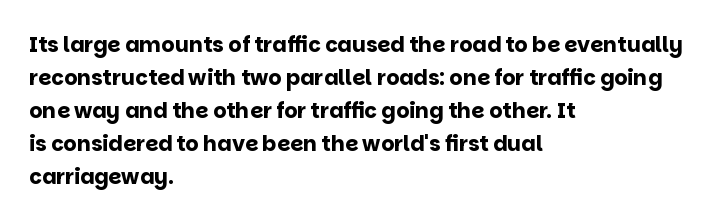
Q: Is the text bold? A: Yes.
Q: Is the text italic (slanted)? A: No, it is upright.
Q: Is the text underlined? A: No.
Q: How is the paragraph aligned? A: Left-aligned.
Q: Is the spacing between letters normal or unusually wide? A: Normal.
Q: Is the spacing between lines tight, normal or loose? A: Normal.
